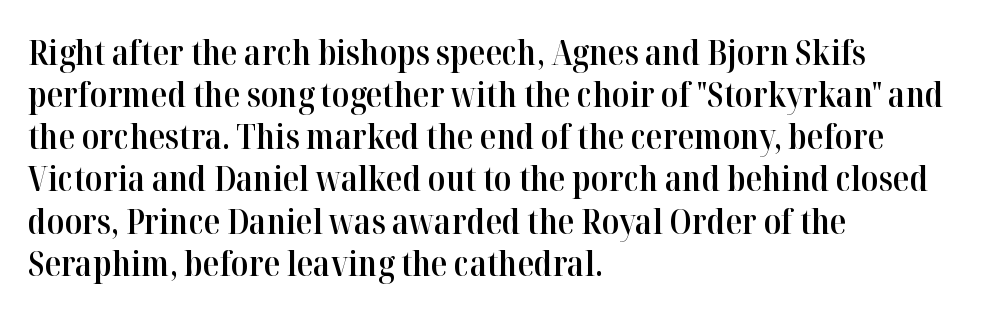
The baseline area is clear. Small tapered or slab feet sit at the stroke ends, so this counts as serif. Varying glyph widths throughout — classic text-font behaviour. Is there any slant? The stems are plumb. Its strokes are somewhat broadened, the hallmark of semibold type.
